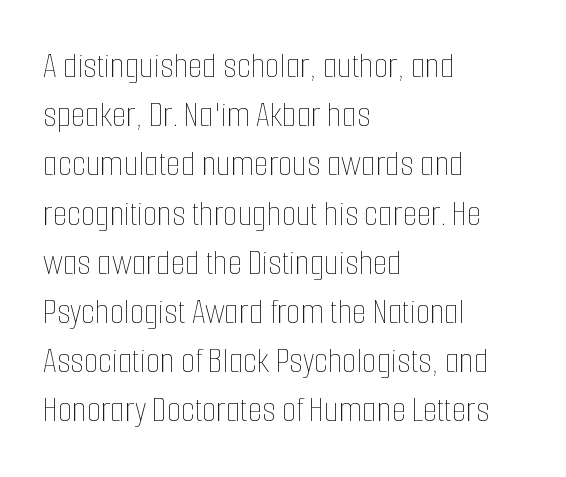
{"italic": "no", "bold": "no", "weight": "thin", "width": "condensed", "stroke_contrast": "low", "x_height": "medium", "monospaced": "no", "underline": "no", "align": "left", "line_spacing": "normal", "line_spacing_ratio": 1.33, "letter_spacing": "normal", "letter_spacing_em": 0.0, "glyph_px": 37}
